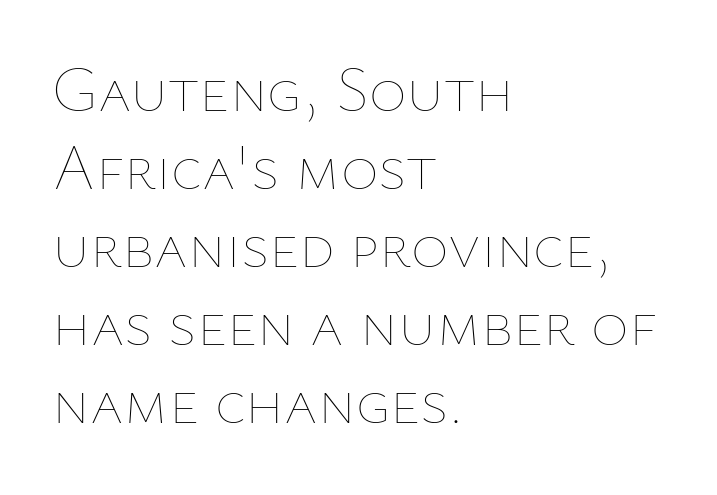
Stroke thickness stays within the range of a standard reading face or lighter. No extra tracking has been applied to these lines. The ragged edge is on the right, which tells us the setting is flush left. The area under the type is left untouched.
